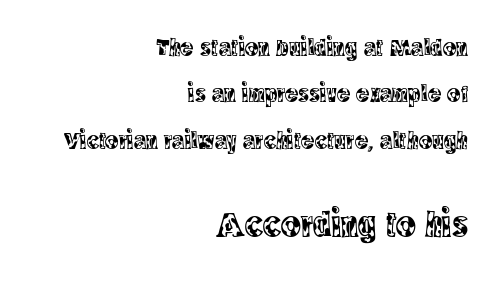
The image shows 37 px condensed serif type, upright; set right-aligned, line spacing 1.86x, normal letter spacing, not underlined; the second (bottom) block is 1.48x larger; a large x-height.
